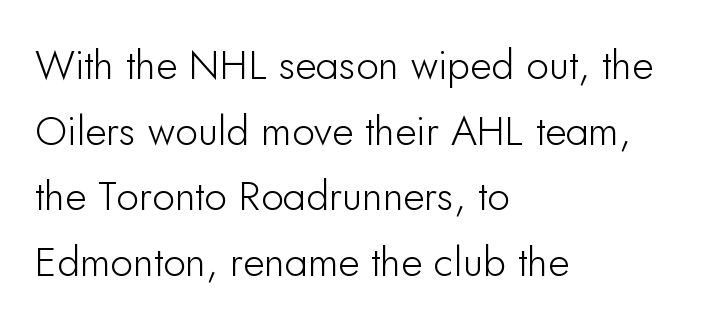
{"serif": "no", "italic": "no", "width": "normal", "stroke_contrast": "low", "x_height": "small", "monospaced": "no", "underline": "no", "align": "left", "line_spacing": "normal", "line_spacing_ratio": 1.6, "letter_spacing": "normal", "letter_spacing_em": 0.0, "glyph_px": 41}
